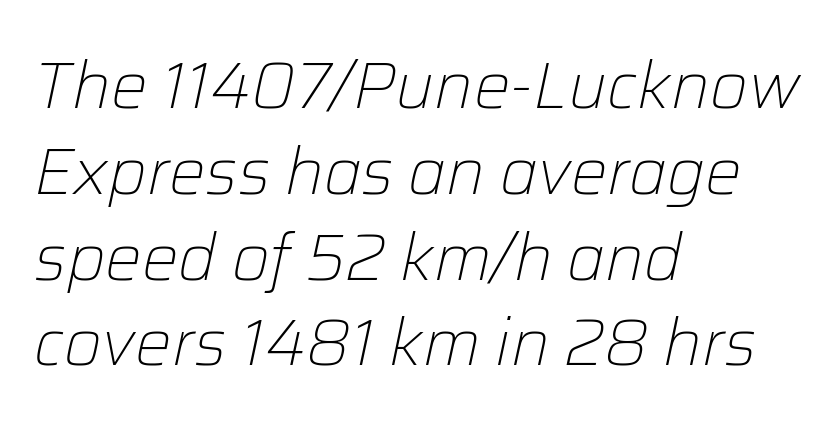
Inter-character spacing is left at the font's built-in metrics. Horizontal alignment here is leftward, the default for most running prose. Do the characters align in a grid? No, the font is proportional. Quick note: italic. The lines sit at an ordinary, default distance from one another.
